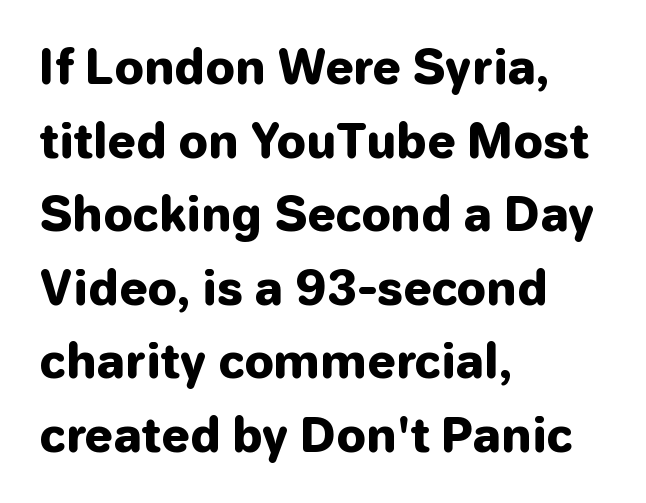
The image shows 46 px heavy sans-serif type, upright; set left-aligned, normal line spacing (1.6x), normal letter spacing, not underlined; low stroke contrast and a medium x-height.
